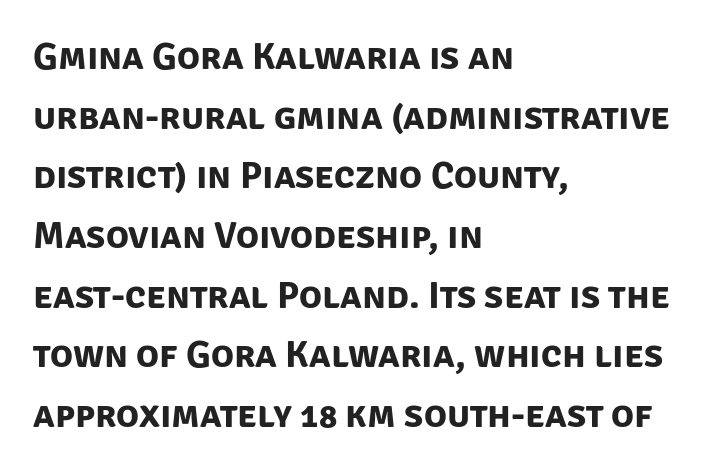
Q: Is the text bold? A: Yes.
Q: Is the typeface a serif or a sans-serif typeface? A: Sans-serif.
Q: Is the text underlined? A: No.
Q: How is the paragraph aligned? A: Left-aligned.
Q: Is the spacing between letters normal or unusually wide? A: Normal.
Q: Is the spacing between lines tight, normal or loose? A: Normal.
Q: Width (condensed, normal, or wide)? A: Normal.
Q: Stroke contrast? A: Low.
Q: x-height? A: Large.
Q: Monospaced? A: No.
